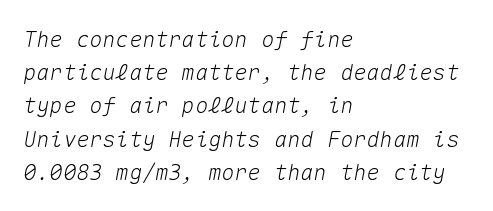
{"italic": "yes", "lean": "right", "slant_degrees": 10, "underline": "no", "align": "left", "line_spacing": "normal", "line_spacing_ratio": 1.51, "letter_spacing": "normal", "letter_spacing_em": 0.0, "glyph_px": 22}
